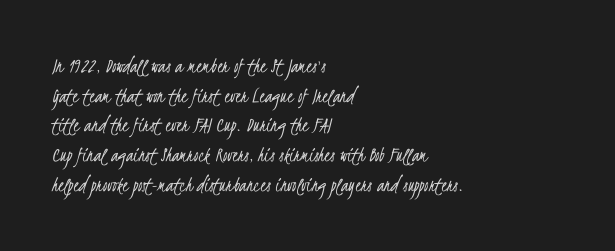
The image shows 22 px text type; set left-aligned, normal line spacing (1.35x), normal letter spacing, not underlined.
